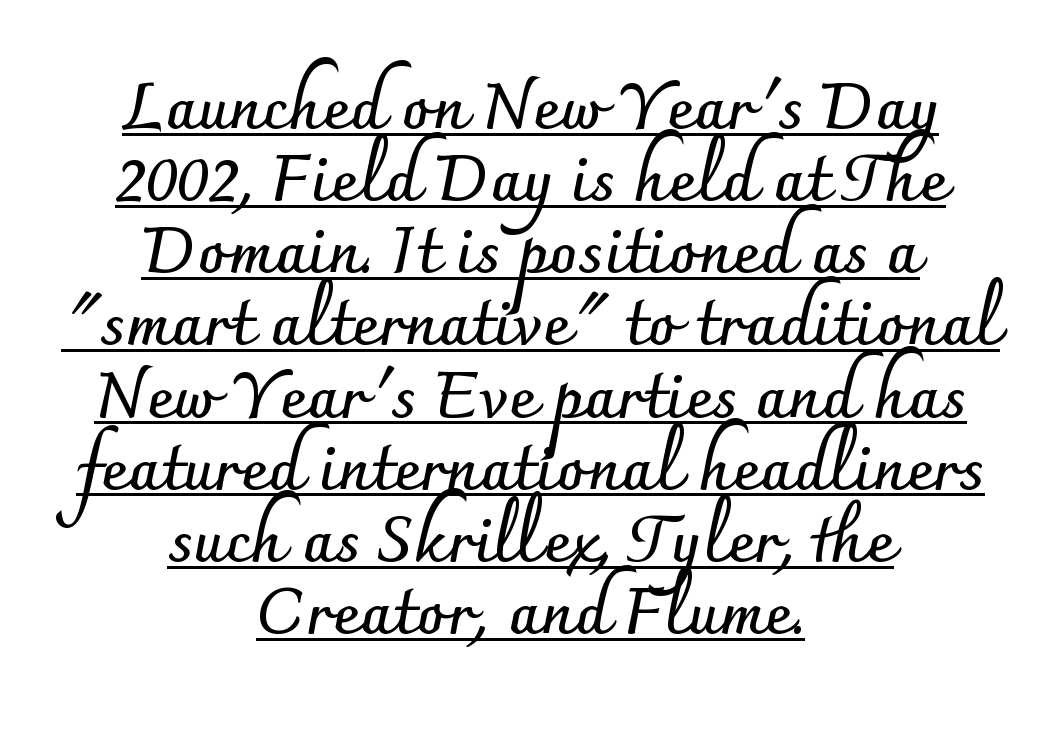
{"serif": "no", "bold": "yes", "weight": "semibold", "width": "normal", "stroke_contrast": "low", "x_height": "small", "monospaced": "no", "underline": "yes", "align": "center", "line_spacing": "tight", "line_spacing_ratio": 1.11, "letter_spacing": "normal", "letter_spacing_em": 0.0, "glyph_px": 65}
